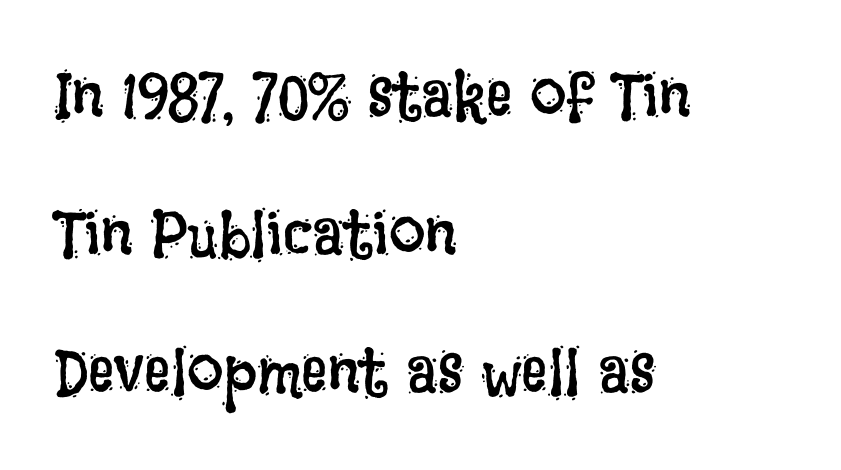
The image shows 65 px regular-weight, condensed type, upright; set left-aligned, loose line spacing (2.12x), normal letter spacing, not underlined; low stroke contrast and a large x-height.
